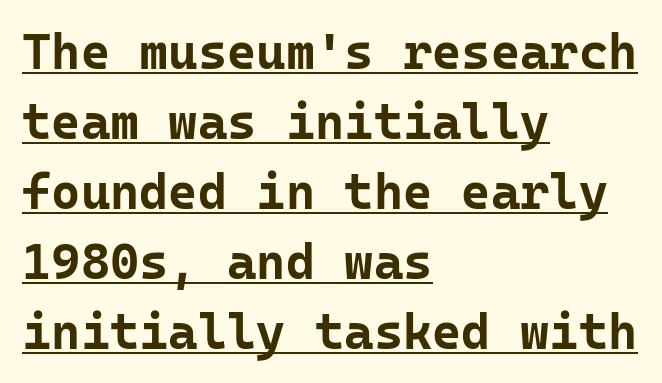
Think of a typewriter: that constant character pitch is what you see here. The text was rendered using a sans face with plain stroke endings. The letters stand upright; this is a roman face. Heavy, bold letterforms.
